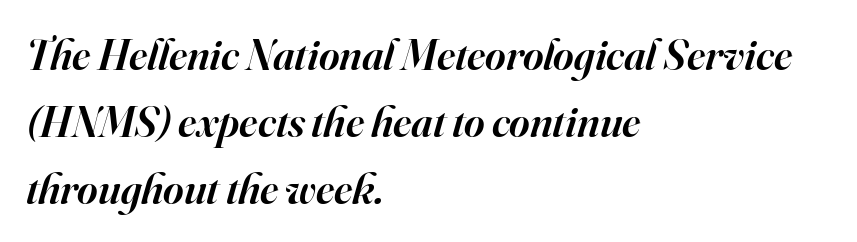
Q: Is the text bold? A: Semi-bold.
Q: Is the text italic (slanted)? A: Yes, it leans right by about 16 degrees.
Q: Is the typeface a serif or a sans-serif typeface? A: Serif.
Q: Is the text underlined? A: No.
Q: How is the paragraph aligned? A: Left-aligned.
Q: Is the spacing between letters normal or unusually wide? A: Normal.
Q: Is the spacing between lines tight, normal or loose? A: Normal.
Q: Width (condensed, normal, or wide)? A: Normal.
Q: Stroke contrast? A: High.
Q: x-height? A: Small.
Q: Monospaced? A: No.
